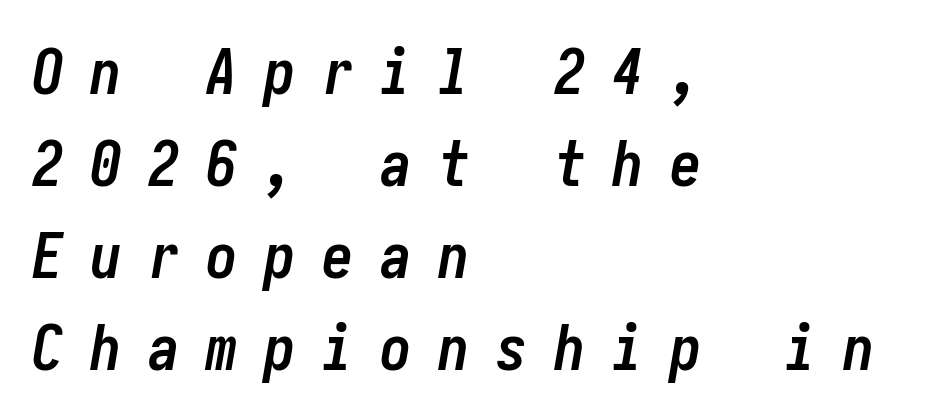
The image shows 63 px semibold, condensed type, italic (leaning right); set left-aligned, normal line spacing (1.46x), unusually wide letter spacing (+0.42 em), not underlined; low stroke contrast and a medium x-height.
